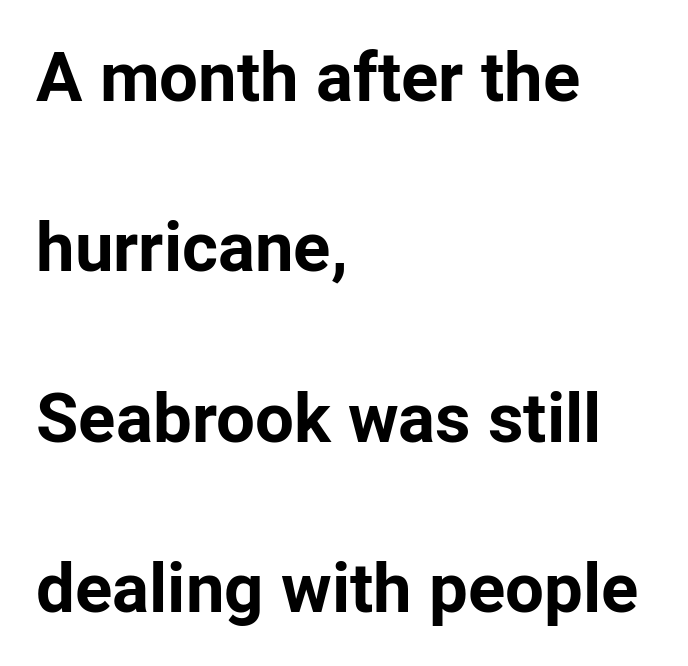
The gap between lines stays unmarked. Are there feet on the stems? There aren't — it's a sans. The passage is arranged the way most books set body copy — flush left. Reading down the column, the eye jumps a long way to each next line. Look at the stroke-to-counter ratio: heavy, a bold. Caption: standard tracking, unaltered.
